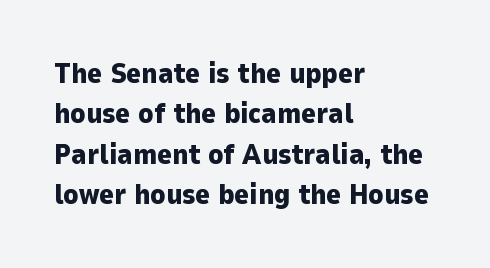
The image shows 28 px heavy sans-serif type, upright; set left-aligned, normal line spacing (1.44x), normal letter spacing, not underlined; low stroke contrast and a medium x-height.
